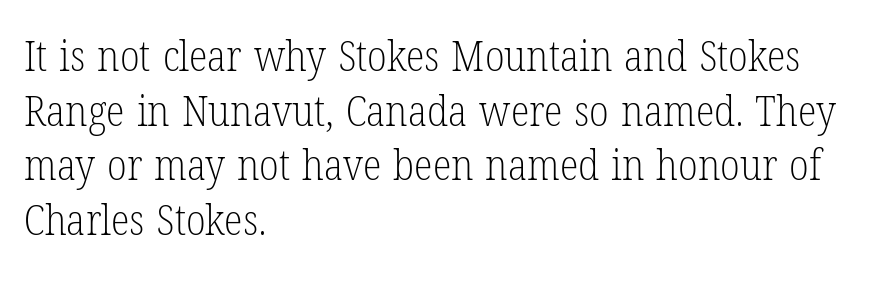
Just letters on the line, the space beneath them empty. This rendering leaves character spacing at its baseline value. These lines are composed in type with serifs. The rendering anchors every line to the left-hand side. The passage shown is typed in a proportional face where columns would drift. The passage shown stacks its lines at a standard gap.
